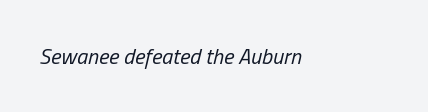
The image shows 22 px text type, italic (leaning right); set left-aligned, normal letter spacing, not underlined.
